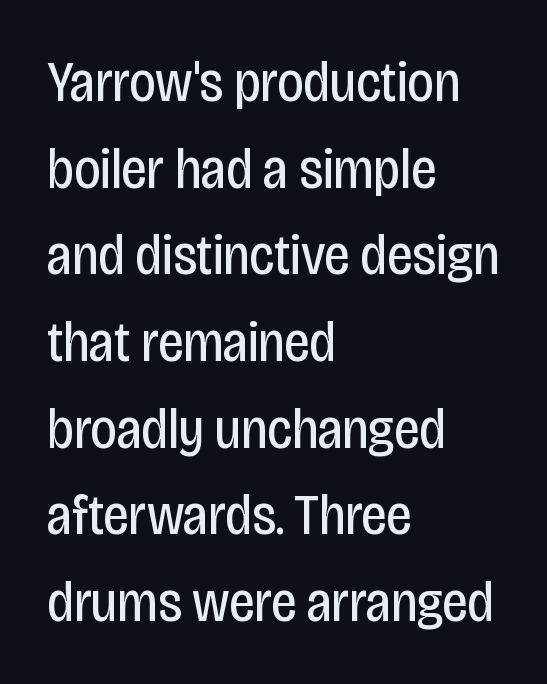
The image shows 57 px regular-weight, condensed sans-serif type, upright; set left-aligned, normal line spacing (1.52x), normal letter spacing, not underlined; low stroke contrast and a large x-height.
